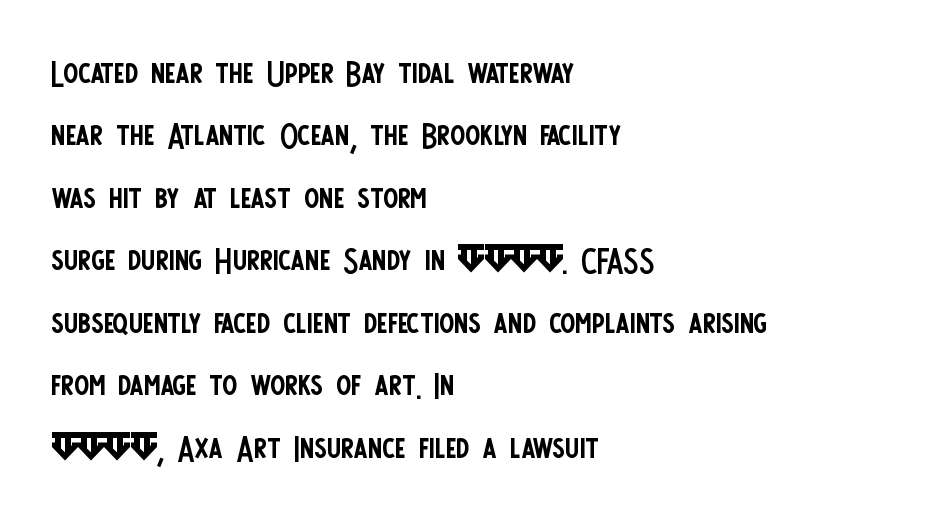
The passage shown is not underscored anywhere. These glyphs show unthickened strokes, regular width or finer. This sample keeps an unexceptional amount of space between lines. The letters advance in unequal steps, a hallmark of proportional type. What stands out about the letter spacing? Nothing — it is the standard amount.
